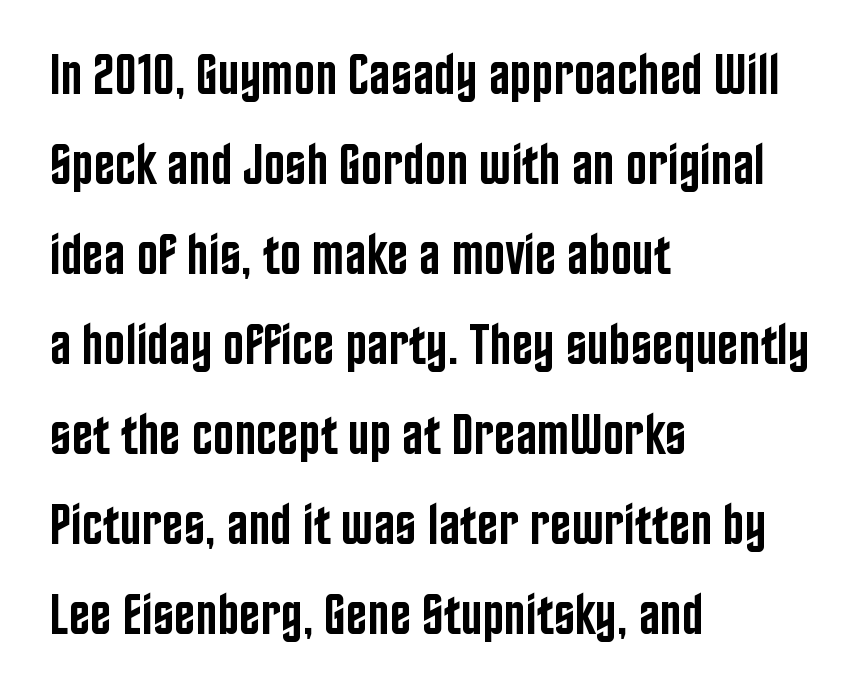
The image shows 57 px semibold, condensed sans-serif type, upright; set left-aligned, normal line spacing (1.58x), normal letter spacing, not underlined; low stroke contrast and a large x-height.
